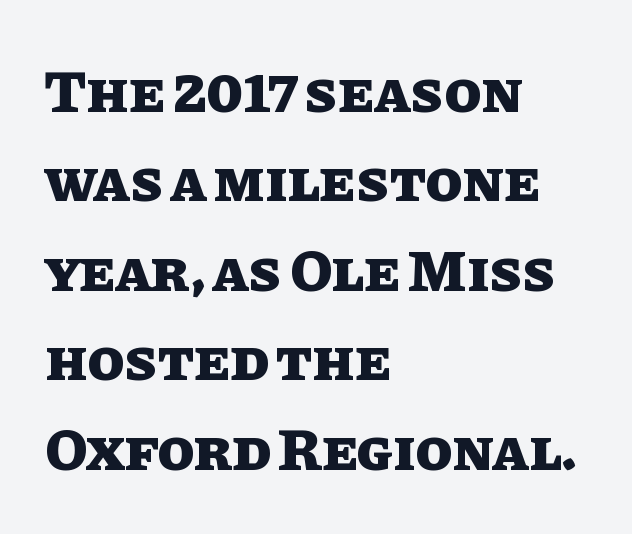
Summary of vertical rhythm: regular, with standard interline spacing. The baseline area is clear. Set as a true bold cut, around the 700 mark. Vertical strokes here are truly vertical.
